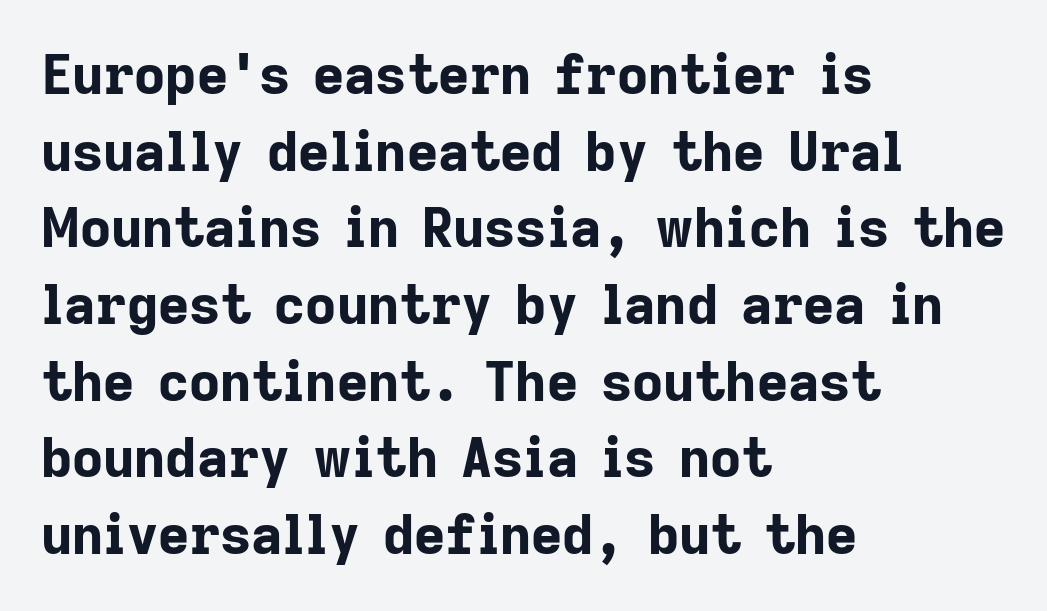
{"serif": "no", "italic": "no", "bold": "yes", "weight": "bold", "width": "normal", "stroke_contrast": "low", "x_height": "medium", "monospaced": "no", "underline": "no", "align": "left", "line_spacing": "normal", "line_spacing_ratio": 1.42, "letter_spacing": "normal", "letter_spacing_em": 0.0, "glyph_px": 54}
